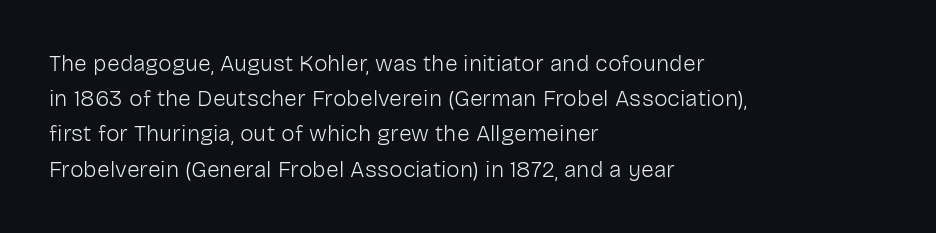
Q: Is the text bold? A: No.
Q: Is the text italic (slanted)? A: No, it is upright.
Q: Is the text underlined? A: No.
Q: How is the paragraph aligned? A: Left-aligned.
Q: Is the spacing between letters normal or unusually wide? A: Normal.
Q: Is the spacing between lines tight, normal or loose? A: Normal.
